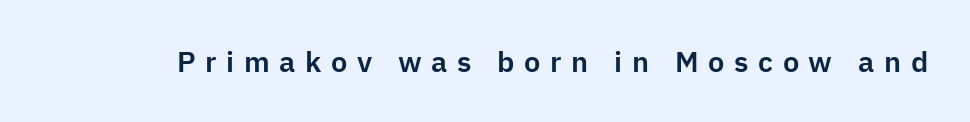
The image shows 29 px sans-serif type, upright; set unusually wide letter spacing (+0.33 em), not underlined; low stroke contrast and a medium x-height.
